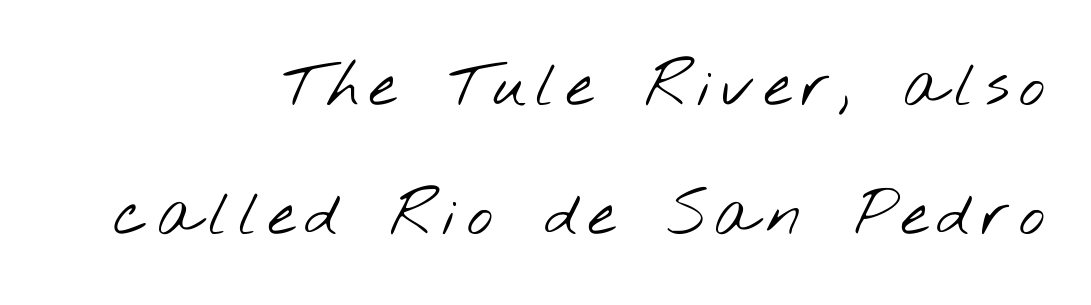
Q: Is the text bold? A: No.
Q: Is the typeface a serif or a sans-serif typeface? A: Sans-serif.
Q: Is the text underlined? A: No.
Q: How is the paragraph aligned? A: Right-aligned.
Q: Is the spacing between lines tight, normal or loose? A: Loose.
Q: Width (condensed, normal, or wide)? A: Wide.
Q: Stroke contrast? A: Low.
Q: x-height? A: Small.
Q: Monospaced? A: No.
